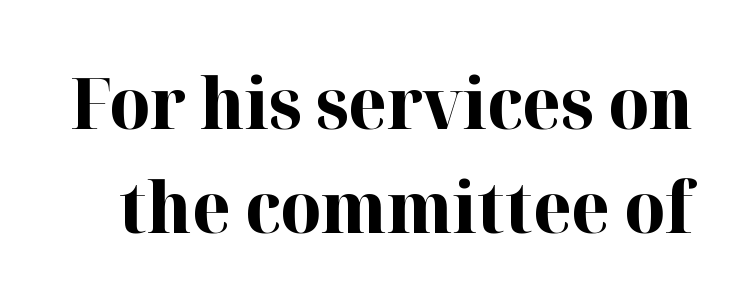
If you measured baseline to baseline, you'd find a middling distance. Do the characters align in a grid? No, the font is proportional. There is no visible air inserted between adjacent glyphs. Anything drawn beneath the words? Only blank space. If you drew a line through each stem, it would be perfectly vertical. What weight is shown? A full bold with thick strokes.
